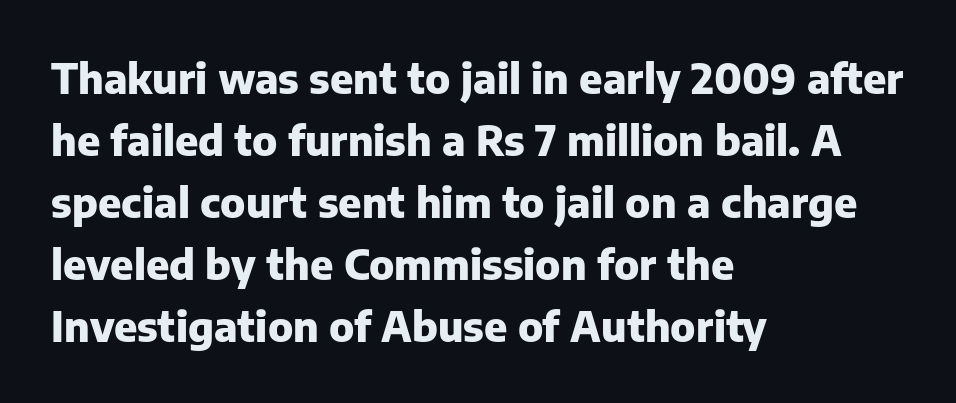
{"serif": "no", "italic": "no", "bold": "yes", "weight": "heavy", "width": "normal", "stroke_contrast": "low", "x_height": "medium", "monospaced": "no", "underline": "no", "align": "left", "line_spacing": "normal", "line_spacing_ratio": 1.51, "letter_spacing": "normal", "letter_spacing_em": 0.0, "glyph_px": 41}
